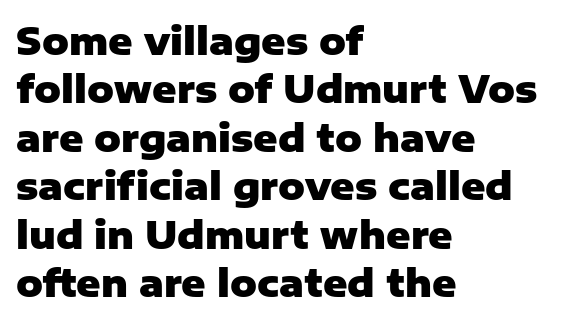
Heavy, bold letterforms. Is this a sans? Yes — the strokes have no serifs. The foot of each line stays bare and open. Characters remain perfectly vertical along every line. Leftover space on each line is placed entirely after the last word. Reading down the column, the eye jumps a familiar distance to each next line.
